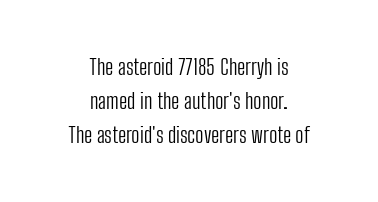
Q: Is the text bold? A: No.
Q: Is the text italic (slanted)? A: No, it is upright.
Q: Is the text underlined? A: No.
Q: How is the paragraph aligned? A: Centered.
Q: Is the spacing between letters normal or unusually wide? A: Normal.
Q: Is the spacing between lines tight, normal or loose? A: Normal.
